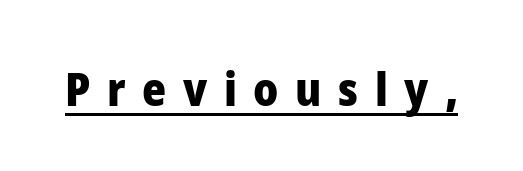
The image shows 46 px heavy sans-serif type, upright; set unusually wide letter spacing (+0.36 em), underlined; low stroke contrast and a medium x-height.
